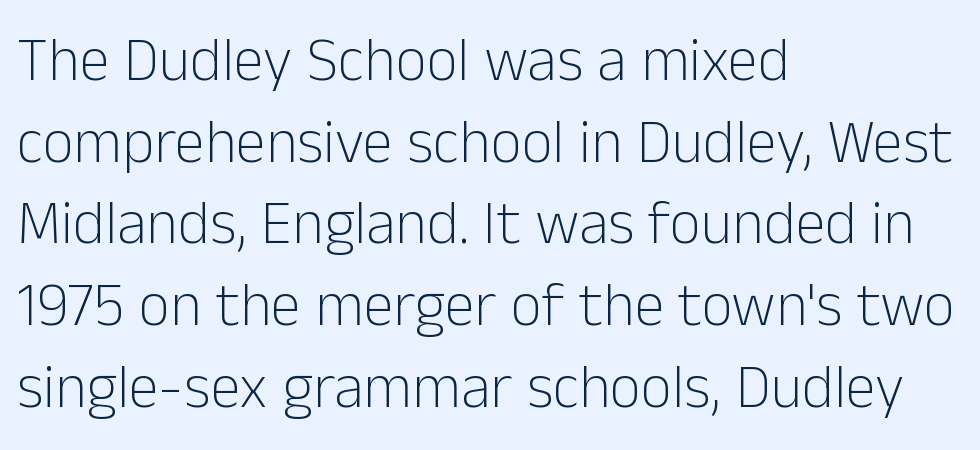
Q: Is the text bold? A: No.
Q: Is the text italic (slanted)? A: No, it is upright.
Q: Is the typeface a serif or a sans-serif typeface? A: Sans-serif.
Q: Is the text underlined? A: No.
Q: How is the paragraph aligned? A: Left-aligned.
Q: Is the spacing between letters normal or unusually wide? A: Normal.
Q: Is the spacing between lines tight, normal or loose? A: Normal.
Q: Width (condensed, normal, or wide)? A: Normal.
Q: Stroke contrast? A: Low.
Q: x-height? A: Medium.
Q: Monospaced? A: No.
